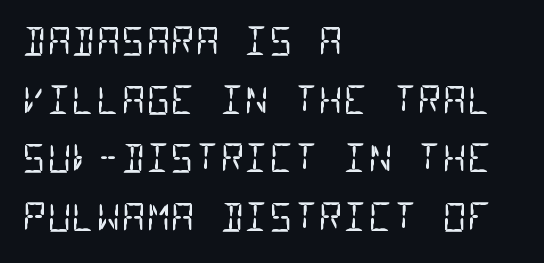
The image shows 38 px regular-weight, condensed sans-serif type, monospaced; set left-aligned, normal line spacing (1.54x), normal letter spacing, not underlined; low stroke contrast and a large x-height.
